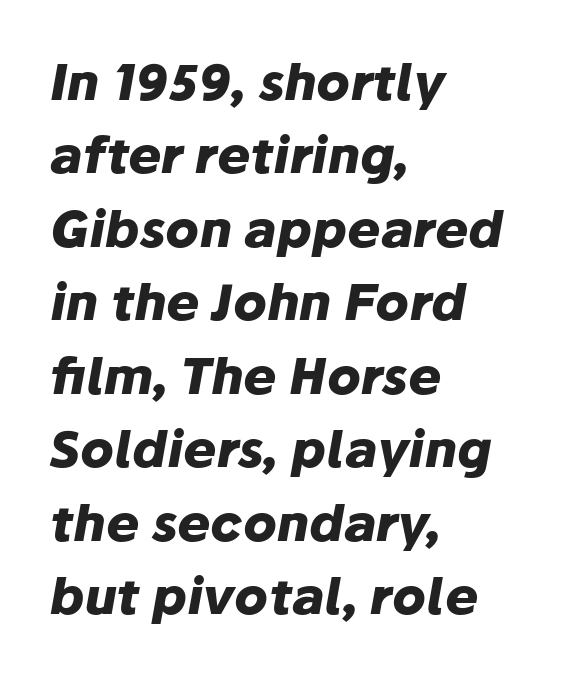
{"italic": "yes", "lean": "right", "slant_degrees": 10, "bold": "yes", "weight": "heavy", "width": "normal", "stroke_contrast": "low", "x_height": "medium", "monospaced": "no", "underline": "no", "align": "left", "line_spacing": "normal", "line_spacing_ratio": 1.47, "letter_spacing": "normal", "letter_spacing_em": 0.0, "glyph_px": 50}
